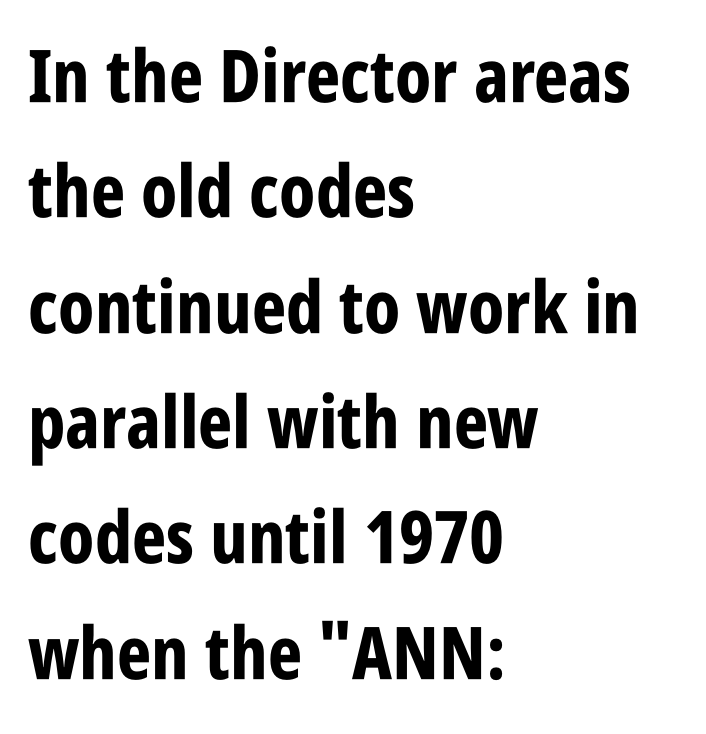
Q: Is the text bold? A: Yes.
Q: Is the text italic (slanted)? A: No, it is upright.
Q: Is the typeface a serif or a sans-serif typeface? A: Sans-serif.
Q: Is the text underlined? A: No.
Q: How is the paragraph aligned? A: Left-aligned.
Q: Is the spacing between letters normal or unusually wide? A: Normal.
Q: Is the spacing between lines tight, normal or loose? A: Normal.
Q: Width (condensed, normal, or wide)? A: Condensed.
Q: Stroke contrast? A: Low.
Q: x-height? A: Large.
Q: Monospaced? A: No.
